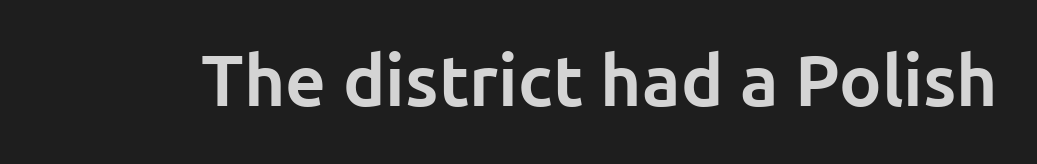
The image shows 71 px bold sans-serif type, upright; set normal letter spacing, not underlined; low stroke contrast and a medium x-height.
